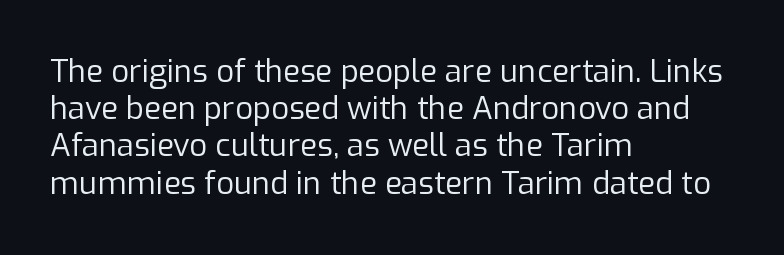
Look at the bottom of the vertical strokes: they stop flat, with no serifs. You can tell it's not italic because the verticals are truly vertical. The passage shown has conventional tracking throughout. Proportional: the letters do not fall into vertical columns. No extra ink here — the face is not bold. The string is rendered with underlining switched off.
